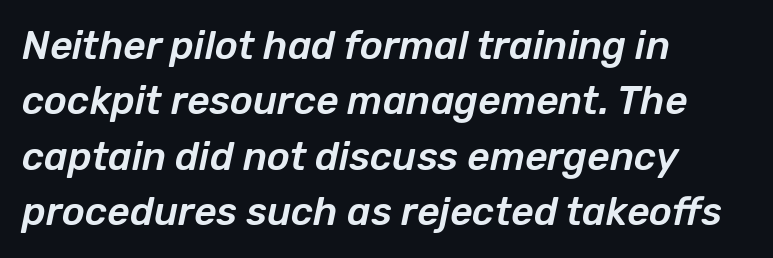
The image shows 39 px text type, italic (leaning right); set left-aligned, normal line spacing (1.42x), normal letter spacing, not underlined; low stroke contrast and a medium x-height.
